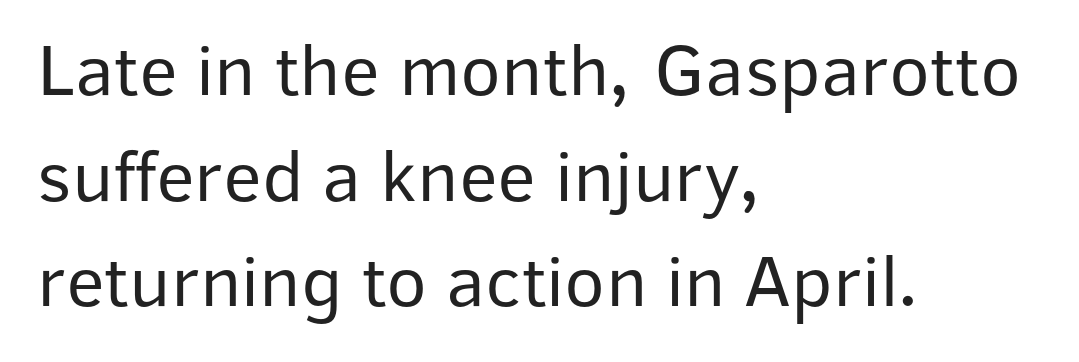
{"serif": "no", "italic": "no", "bold": "no", "weight": "regular", "width": "normal", "stroke_contrast": "low", "x_height": "medium", "monospaced": "no", "underline": "no", "align": "left", "line_spacing": "normal", "line_spacing_ratio": 1.41, "letter_spacing": "normal", "letter_spacing_em": 0.0, "glyph_px": 75}
